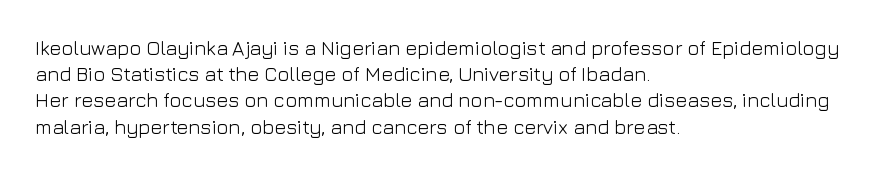
The image shows 20 px text type, upright; set left-aligned, normal line spacing (1.31x), normal letter spacing, not underlined.
